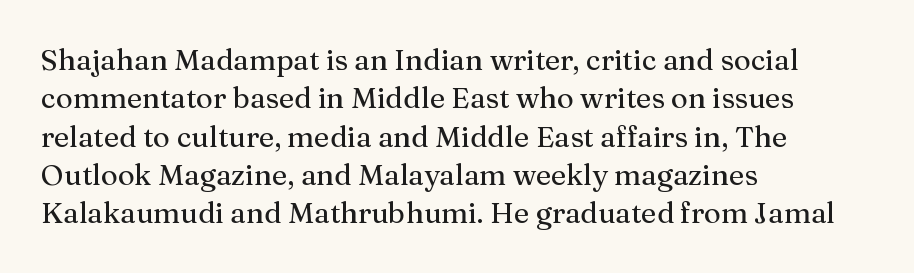
The image shows 29 px serif type, upright; set left-aligned, normal line spacing (1.32x), normal letter spacing, not underlined; medium stroke contrast and a medium x-height.
